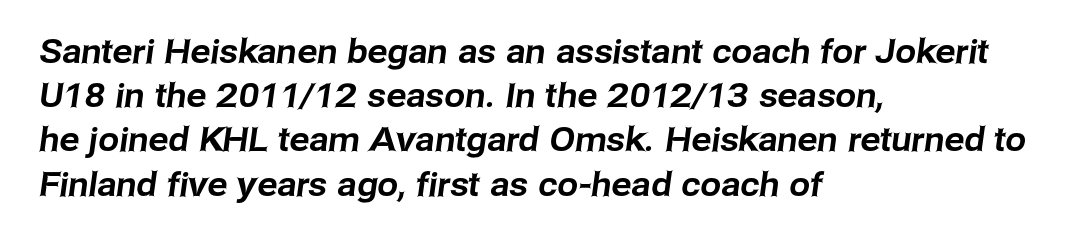
{"serif": "no", "width": "normal", "stroke_contrast": "low", "x_height": "medium", "monospaced": "no", "underline": "no", "align": "left", "line_spacing": "normal", "line_spacing_ratio": 1.34, "letter_spacing": "normal", "letter_spacing_em": 0.0, "glyph_px": 33}
